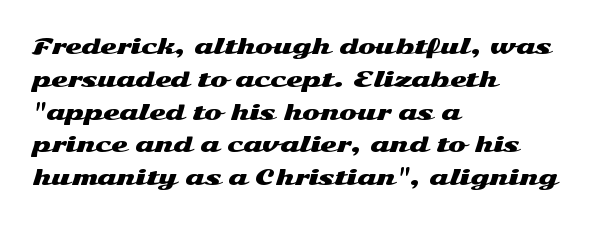
The image shows 21 px text type; set left-aligned, normal line spacing (1.56x), normal letter spacing, not underlined.
